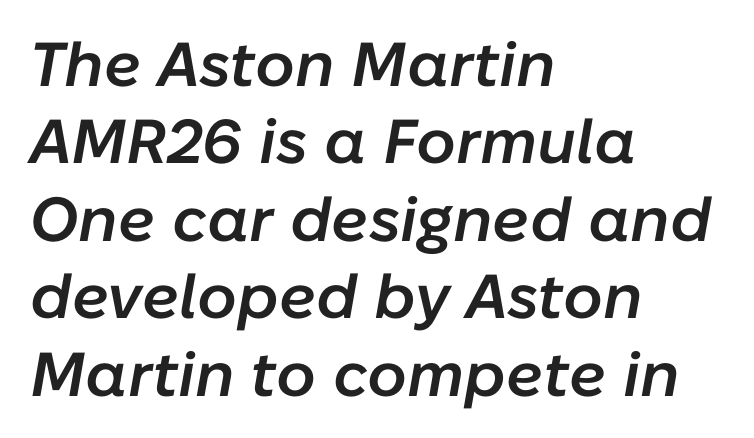
The image shows 62 px semibold type, italic (leaning right); set left-aligned, normal line spacing (1.25x), normal letter spacing, not underlined; low stroke contrast and a medium x-height.
